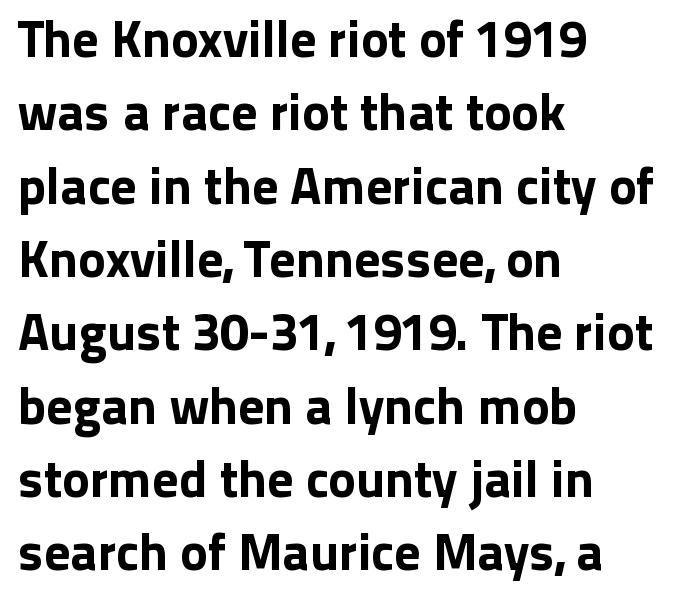
{"serif": "no", "italic": "no", "width": "normal", "stroke_contrast": "low", "x_height": "medium", "monospaced": "no", "underline": "no", "align": "left", "line_spacing": "normal", "line_spacing_ratio": 1.41, "letter_spacing": "normal", "letter_spacing_em": 0.0, "glyph_px": 52}
